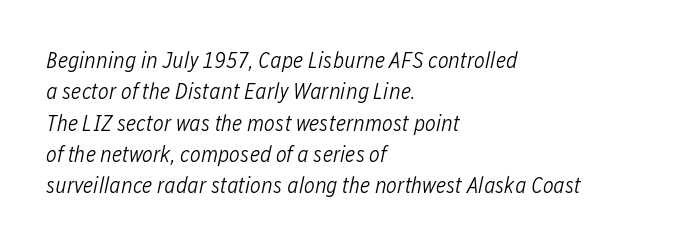
Heaviness? Minimal to ordinary, like unemphasized prose. Does the lettering tilt? It does — this is italic. The specimen omits any rule beneath the text block's lines. The text block is weighted toward the left margin, trailing off unevenly rightward. A normal amount of white space separates one row of letters from the next.
